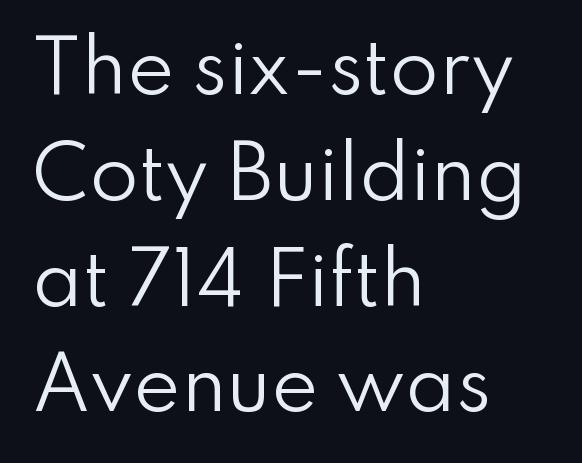
{"serif": "no", "italic": "no", "bold": "no", "weight": "regular", "width": "normal", "stroke_contrast": "low", "x_height": "small", "monospaced": "no", "underline": "no", "align": "left", "line_spacing": "normal", "line_spacing_ratio": 1.49, "letter_spacing": "normal", "letter_spacing_em": 0.0, "glyph_px": 71}
